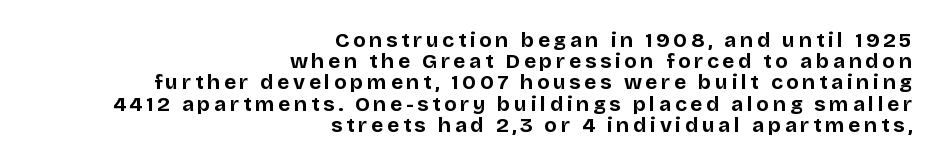
Q: Is the text bold? A: Yes.
Q: Is the text italic (slanted)? A: No, it is upright.
Q: Is the text underlined? A: No.
Q: How is the paragraph aligned? A: Right-aligned.
Q: Is the spacing between lines tight, normal or loose? A: Tight.
